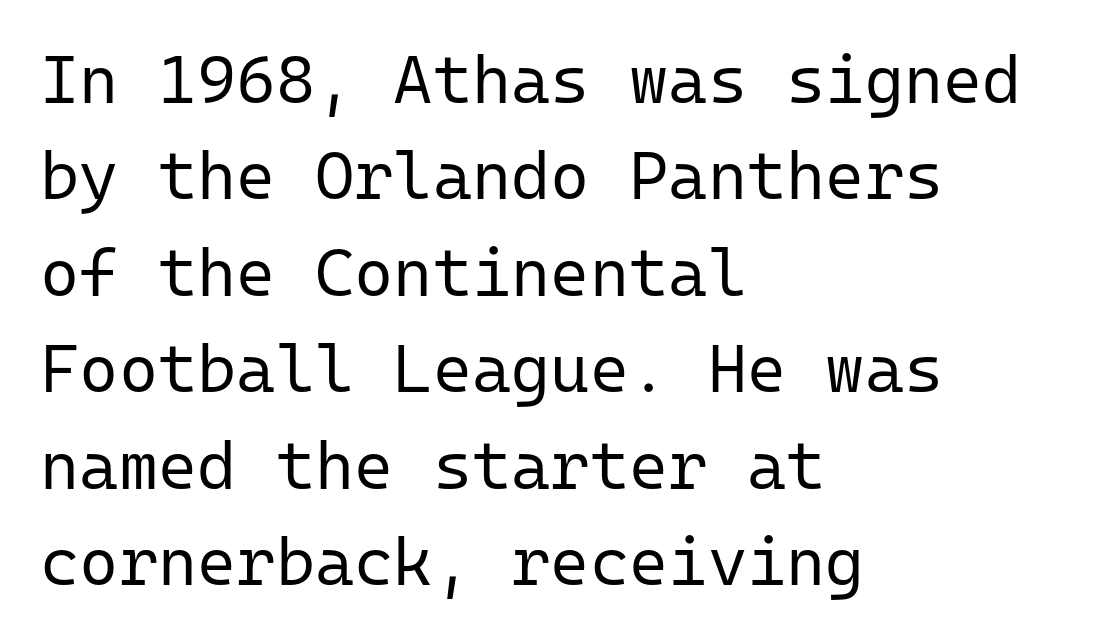
Nope, not italic — everything's standing straight. Think of a typewriter: that constant character pitch is what you see here. The rendering keeps characters at their native spacing. Does the copy run flush right? No — it runs flush left.
